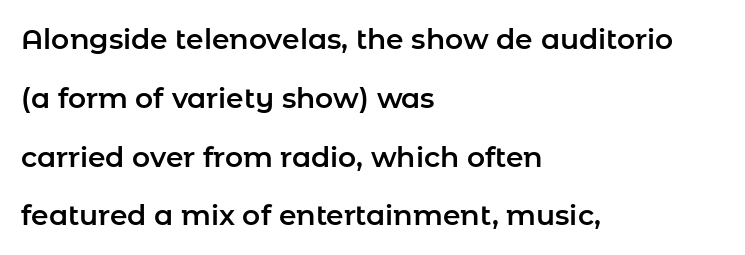
{"serif": "no", "italic": "no", "width": "normal", "stroke_contrast": "low", "x_height": "medium", "monospaced": "no", "underline": "no", "align": "left", "line_spacing": "loose", "line_spacing_ratio": 2.1, "letter_spacing": "normal", "letter_spacing_em": 0.0, "glyph_px": 28}
